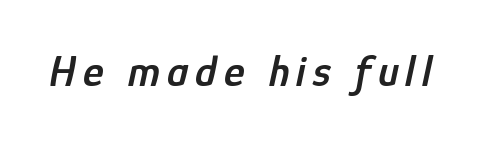
{"italic": "yes", "lean": "right", "slant_degrees": 12, "bold": "semi", "weight": "semibold", "width": "condensed", "stroke_contrast": "low", "x_height": "medium", "monospaced": "no", "underline": "no", "glyph_px": 44}
